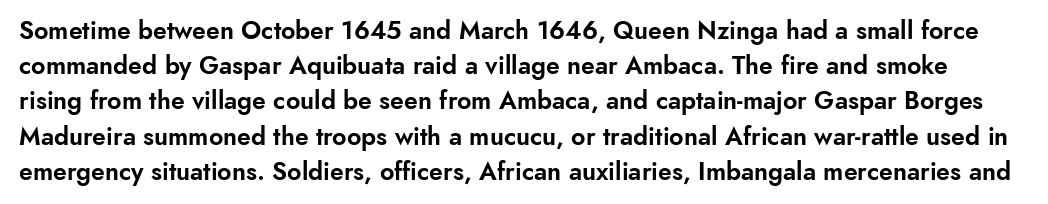
Q: Is the text italic (slanted)? A: No, it is upright.
Q: Is the text underlined? A: No.
Q: Is the spacing between letters normal or unusually wide? A: Normal.
Q: Is the spacing between lines tight, normal or loose? A: Normal.
